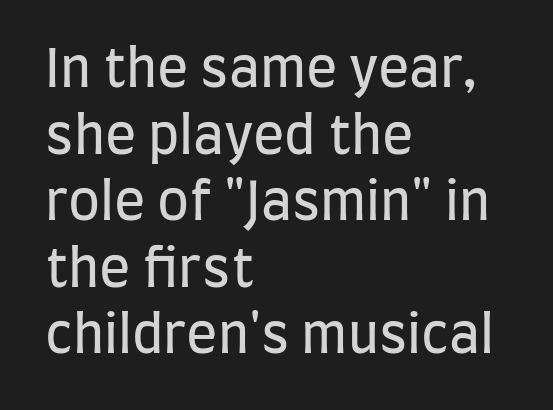
The area under the type is left untouched. Examine the stroke ends and you'll find no serifs. Bold? No — there's no thickening of the strokes. The letters sit at their default tracking, neither squeezed nor spread. Characters remain perfectly vertical along every line.
